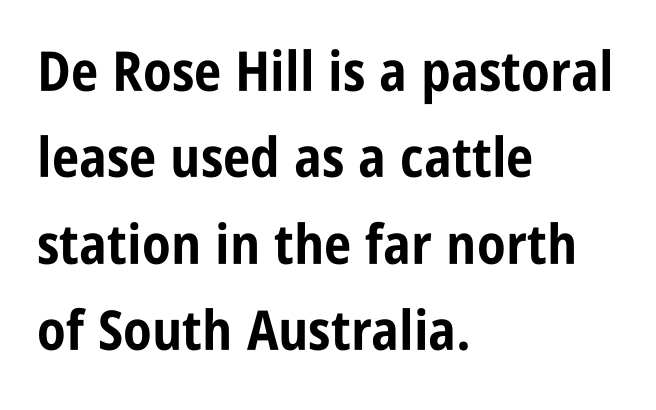
The foot of each line stays bare and open. Plenty of ink on the page — the face is bold. Here the designer chose a conventional face with non-uniform glyph widths. The line-height multiplier appears to be the usual default.
